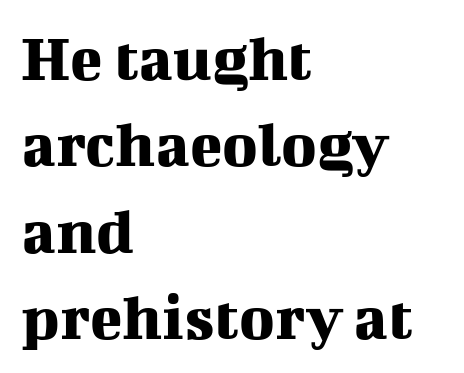
{"serif": "yes", "italic": "no", "width": "normal", "stroke_contrast": "medium", "x_height": "medium", "monospaced": "no", "underline": "no", "align": "left", "line_spacing": "normal", "line_spacing_ratio": 1.29, "letter_spacing": "normal", "letter_spacing_em": 0.0, "glyph_px": 67}
